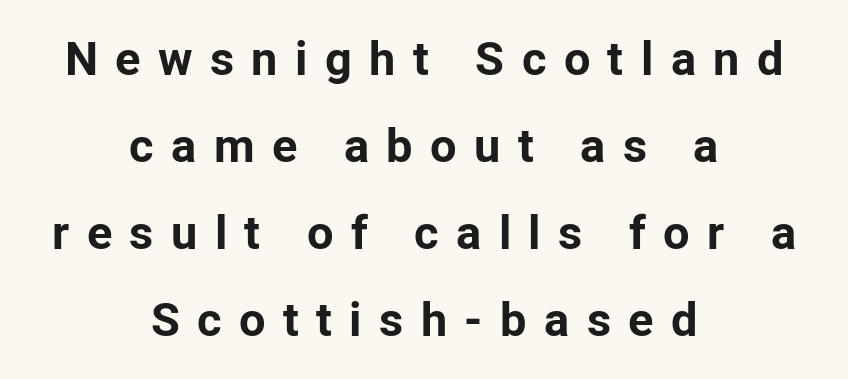
Stroke terminals: plain, sans-serif. The lettering holds an erect, upright posture throughout. The rendering uses a bold face; every stroke is thick and dark. Plain, unruled lines of type.
